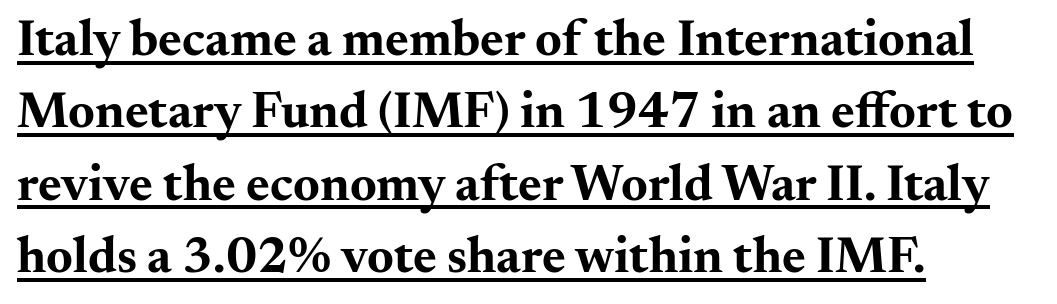
{"serif": "yes", "italic": "no", "bold": "yes", "weight": "bold", "width": "wide", "stroke_contrast": "medium", "x_height": "small", "monospaced": "no", "underline": "yes", "align": "left", "line_spacing": "normal", "line_spacing_ratio": 1.42, "letter_spacing": "normal", "letter_spacing_em": 0.0, "glyph_px": 51}
